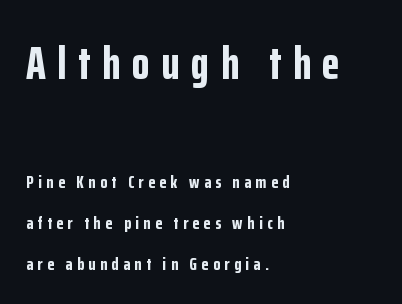
The image shows 46 px bold, condensed sans-serif type, upright; set left-aligned, loose line spacing (2.27x), unusually wide letter spacing (+0.25 em), not underlined; the first (top) block is 2.56x larger; low stroke contrast and a medium x-height.
